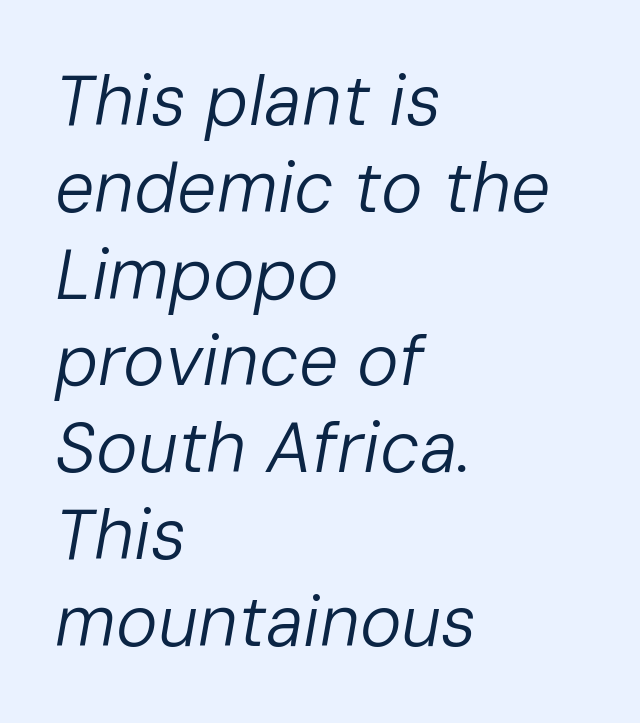
{"italic": "yes", "lean": "right", "slant_degrees": 10, "bold": "no", "weight": "regular", "width": "normal", "stroke_contrast": "low", "x_height": "medium", "monospaced": "no", "underline": "no", "align": "left", "line_spacing_ratio": 1.24, "letter_spacing": "normal", "letter_spacing_em": 0.0, "glyph_px": 70}
